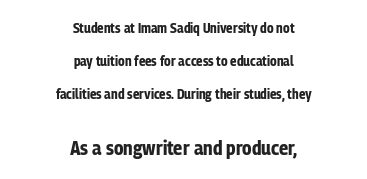
The image shows 20 px bold type, upright; set centered, loose line spacing (2.37x), normal letter spacing, not underlined; the second (bottom) block is 1.43x larger.
